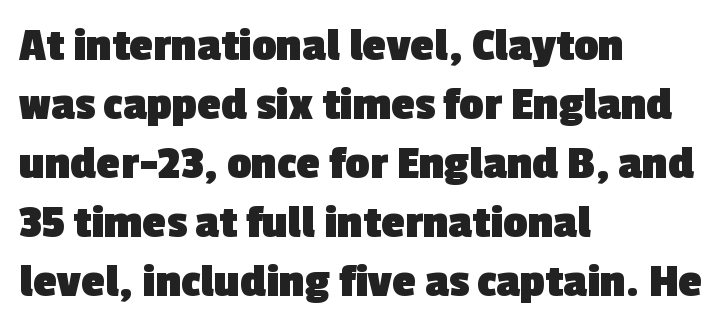
{"serif": "no", "bold": "yes", "weight": "heavy", "width": "normal", "x_height": "medium", "monospaced": "no", "underline": "no", "align": "left", "line_spacing_ratio": 1.23, "letter_spacing": "normal", "letter_spacing_em": 0.0, "glyph_px": 48}
